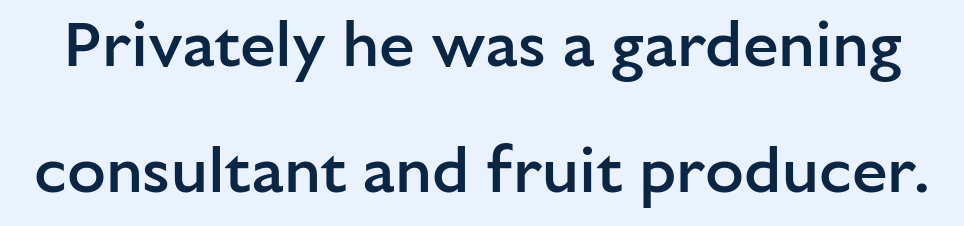
Q: Is the text bold? A: Semi-bold.
Q: Is the text italic (slanted)? A: No, it is upright.
Q: Is the typeface a serif or a sans-serif typeface? A: Sans-serif.
Q: Is the text underlined? A: No.
Q: Is the spacing between letters normal or unusually wide? A: Normal.
Q: Is the spacing between lines tight, normal or loose? A: Loose.
Q: Width (condensed, normal, or wide)? A: Normal.
Q: Stroke contrast? A: Low.
Q: x-height? A: Medium.
Q: Monospaced? A: No.
